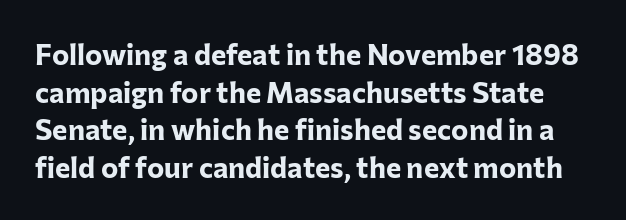
{"serif": "no", "italic": "no", "bold": "yes", "weight": "bold", "width": "normal", "stroke_contrast": "low", "x_height": "medium", "monospaced": "no", "underline": "no", "line_spacing": "normal", "line_spacing_ratio": 1.3, "letter_spacing": "normal", "letter_spacing_em": 0.0, "glyph_px": 29}
